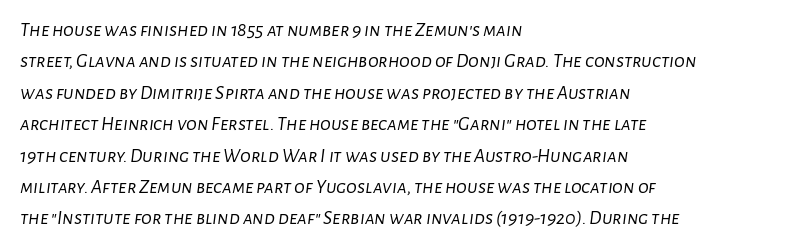
Stems here are at most as thick as an everyday book face. Line spacing here is normal. Only glyphs here, with clear space below each row. Tracking here is standard; glyphs follow each other at the usual distance. All the whitespace from short lines collects on the right.
